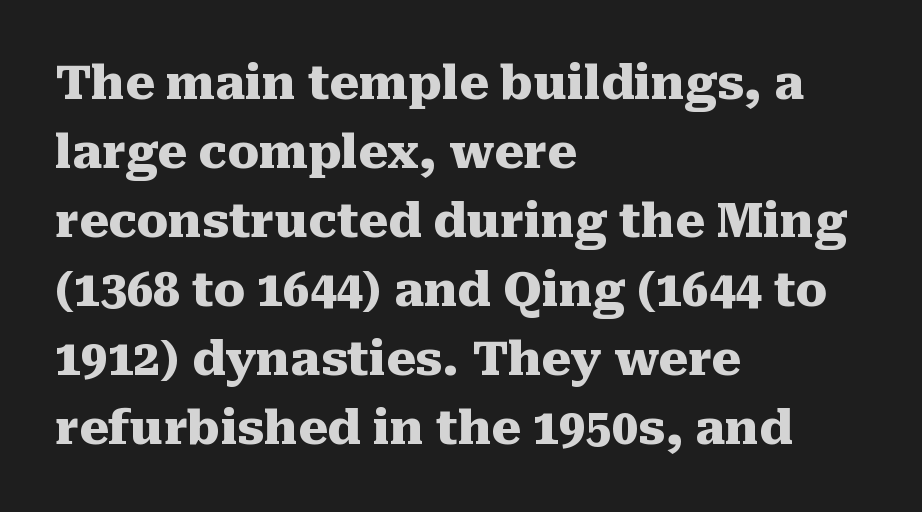
Q: Is the text bold? A: Yes.
Q: Is the text italic (slanted)? A: No, it is upright.
Q: Is the typeface a serif or a sans-serif typeface? A: Serif.
Q: Is the text underlined? A: No.
Q: How is the paragraph aligned? A: Left-aligned.
Q: Is the spacing between letters normal or unusually wide? A: Normal.
Q: Is the spacing between lines tight, normal or loose? A: Normal.
Q: Width (condensed, normal, or wide)? A: Normal.
Q: Stroke contrast? A: Medium.
Q: x-height? A: Medium.
Q: Monospaced? A: No.
